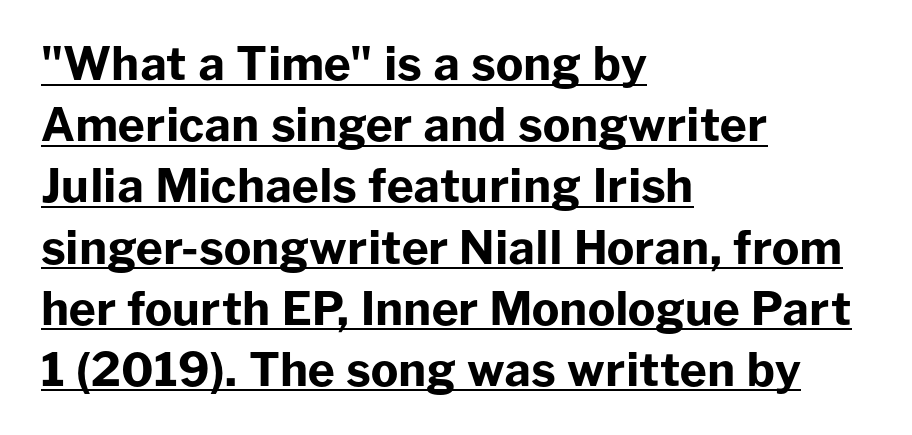
The image shows 46 px bold sans-serif type, upright; set left-aligned, normal line spacing (1.33x), normal letter spacing, underlined; low stroke contrast and a medium x-height.
